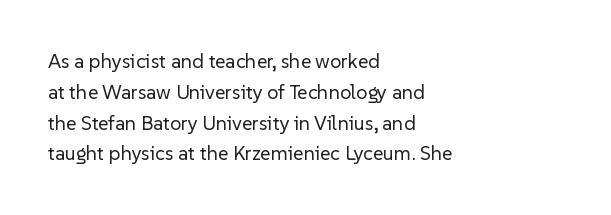
Unmarked baselines from the first word to the last. Between one letter and the next there's only the usual sliver of space. Left-aligned paragraph, ragged on the right. Compared with typical paragraphs, the rows here are spaced about the same. It's the straight-up-and-down kind of type.
